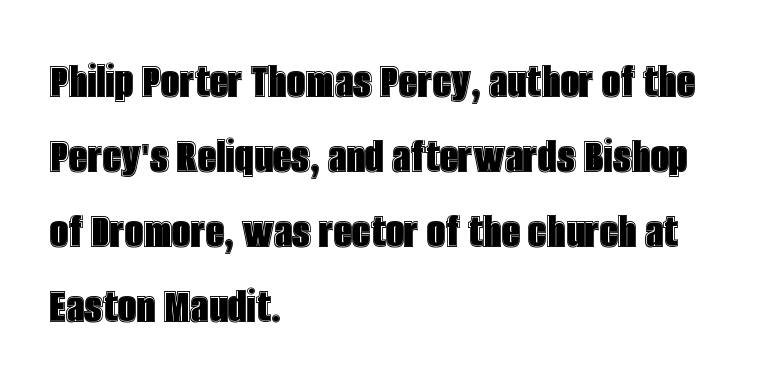
Spacing verdict: proportional, widths tailored to each character. The lines in this sample share a left origin and differ only in where they stop. Horizontal bands of white between lines are of average thickness. Nothing unusual about the tracking: characters are spaced as the font intends. Check the space under the baseline: it is left empty.
